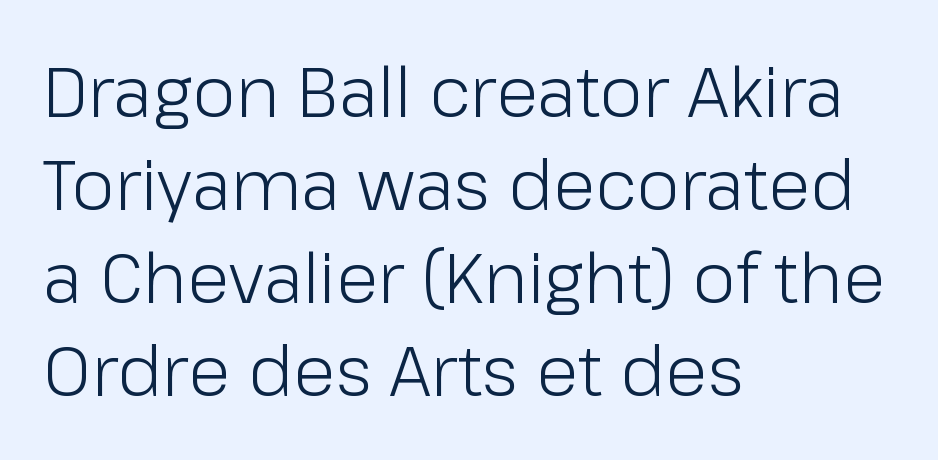
The image shows 69 px light sans-serif type, upright; set left-aligned, normal line spacing (1.35x), normal letter spacing, not underlined; low stroke contrast and a medium x-height.
